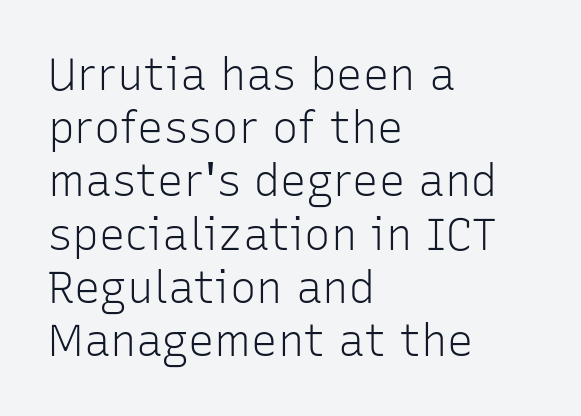
Ink coverage per letter is moderate at most. The rendering keeps characters at their native spacing. The zone under the glyphs is completely vacant. You could not count columns in this text — the font is proportionally spaced. The letters carry no serifs — their stems end cleanly without finishing strokes. Unlike italic type, these characters show no tilt at all.
